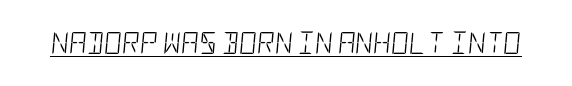
{"italic": "yes", "lean": "right", "slant_degrees": 5, "bold": "no", "underline": "yes", "letter_spacing": "normal", "letter_spacing_em": 0.0, "glyph_px": 22}
